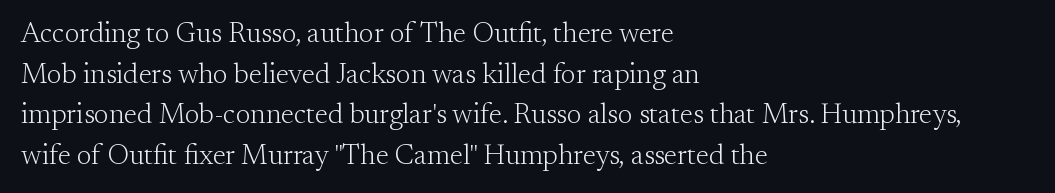
The image shows 28 px light serif type, upright; set left-aligned, normal line spacing (1.45x), normal letter spacing, not underlined; medium stroke contrast and a small x-height.
